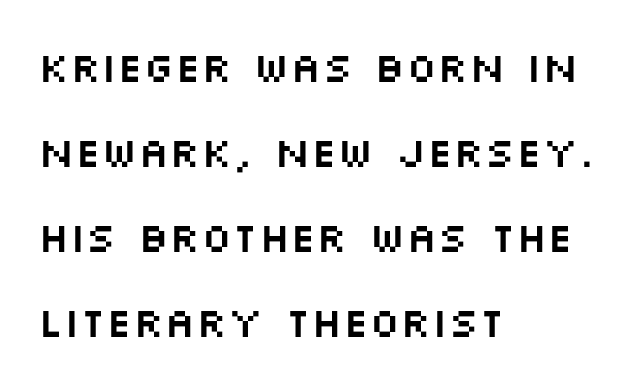
{"serif": "no", "italic": "no", "width": "wide", "stroke_contrast": "medium", "x_height": "large", "monospaced": "no", "underline": "no", "align": "left", "line_spacing": "loose", "line_spacing_ratio": 2.02, "letter_spacing": "normal", "letter_spacing_em": 0.0, "glyph_px": 42}
